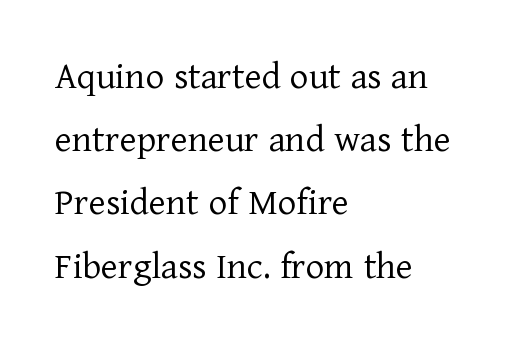
Q: Is the text bold? A: No.
Q: Is the text italic (slanted)? A: No, it is upright.
Q: Is the typeface a serif or a sans-serif typeface? A: Serif.
Q: Is the text underlined? A: No.
Q: How is the paragraph aligned? A: Left-aligned.
Q: Is the spacing between letters normal or unusually wide? A: Normal.
Q: Is the spacing between lines tight, normal or loose? A: Normal.
Q: Width (condensed, normal, or wide)? A: Normal.
Q: Stroke contrast? A: Low.
Q: x-height? A: Medium.
Q: Monospaced? A: No.
